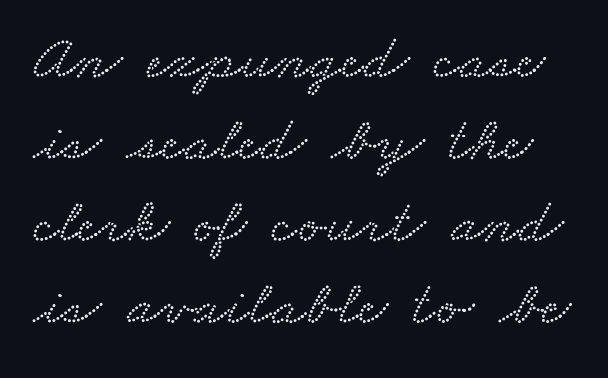
The face used here is seriffed, in the tradition of book romans. Beneath every word, the page is bare. Short note: letters normally spaced. The lines sit at an ordinary, default distance from one another. The letters advance in unequal steps, a hallmark of proportional type.
